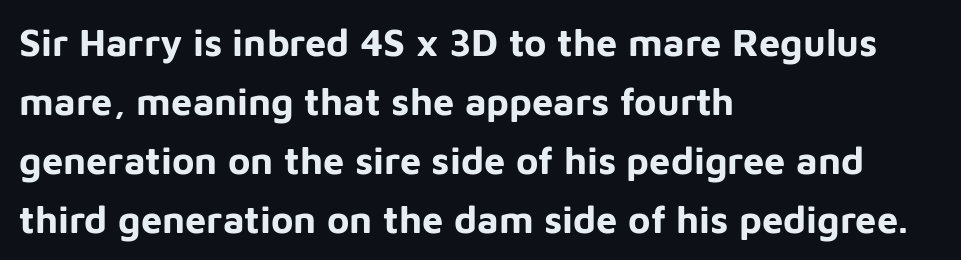
Q: Is the text bold? A: Yes.
Q: Is the text italic (slanted)? A: No, it is upright.
Q: Is the typeface a serif or a sans-serif typeface? A: Sans-serif.
Q: Is the text underlined? A: No.
Q: How is the paragraph aligned? A: Left-aligned.
Q: Is the spacing between letters normal or unusually wide? A: Normal.
Q: Is the spacing between lines tight, normal or loose? A: Normal.
Q: Width (condensed, normal, or wide)? A: Normal.
Q: Stroke contrast? A: Low.
Q: x-height? A: Medium.
Q: Monospaced? A: No.
